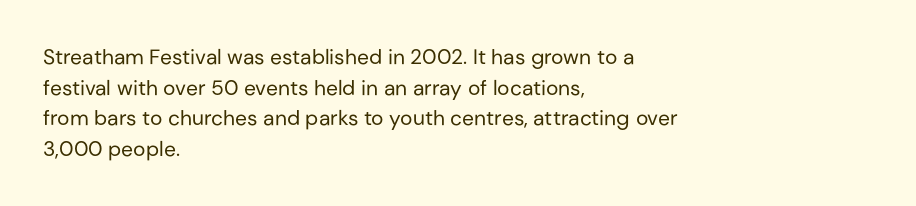
{"italic": "no", "bold": "no", "underline": "no", "align": "left", "line_spacing": "normal", "line_spacing_ratio": 1.46, "letter_spacing": "normal", "letter_spacing_em": 0.0, "glyph_px": 21}
